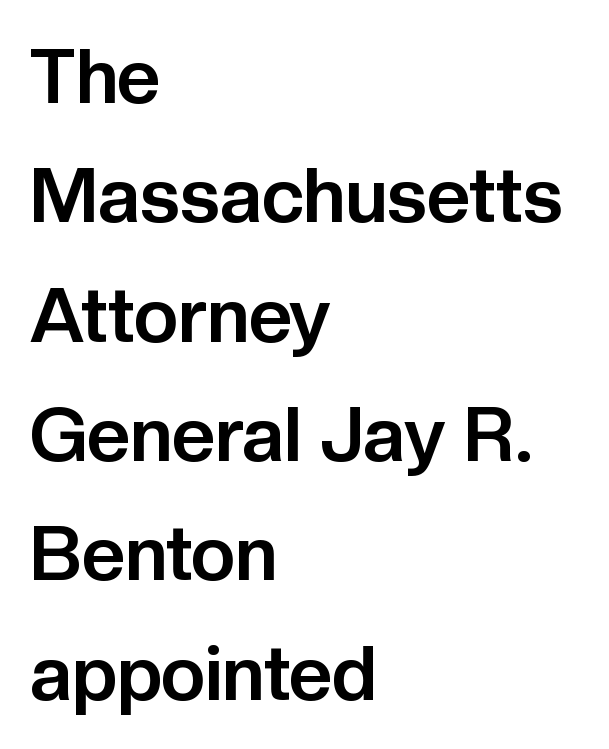
The image shows 76 px bold sans-serif type, upright; set left-aligned, normal line spacing (1.57x), normal letter spacing, not underlined; low stroke contrast and a medium x-height.
